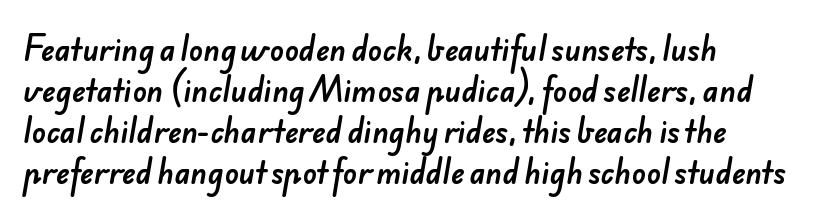
{"serif": "no", "width": "normal", "stroke_contrast": "low", "x_height": "small", "monospaced": "no", "underline": "no", "align": "left", "line_spacing": "normal", "line_spacing_ratio": 1.41, "letter_spacing": "normal", "letter_spacing_em": 0.0, "glyph_px": 29}
